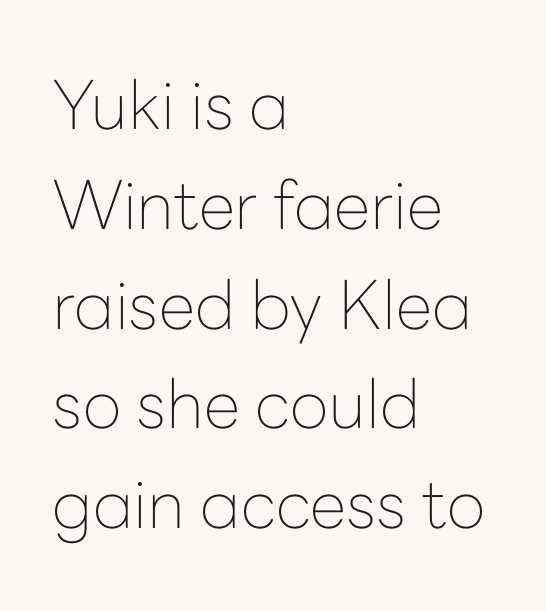
Caption: face not bold, strokes unweighted. This rendering features lettering with no underline. The lines sit at an ordinary, default distance from one another. Do the characters align in a grid? No, the font is proportional.
